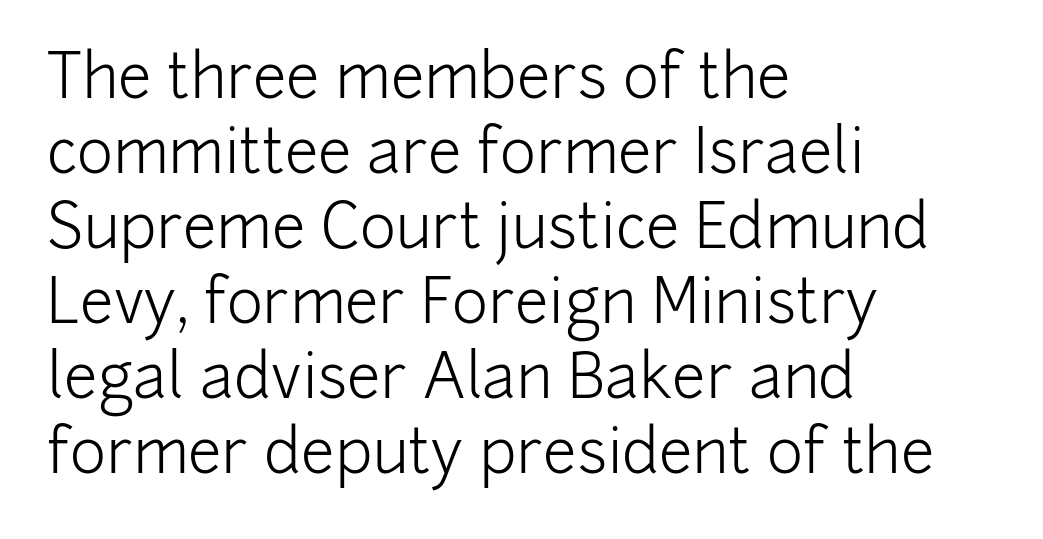
Rule under the text: the space is simply empty. The ragged edge is on the right, which tells us the setting is flush left. What kind of face is this? One without serifs — a sans. Weight: in the light-to-regular range. A typesetter would call this proportional, since set widths differ per character.
